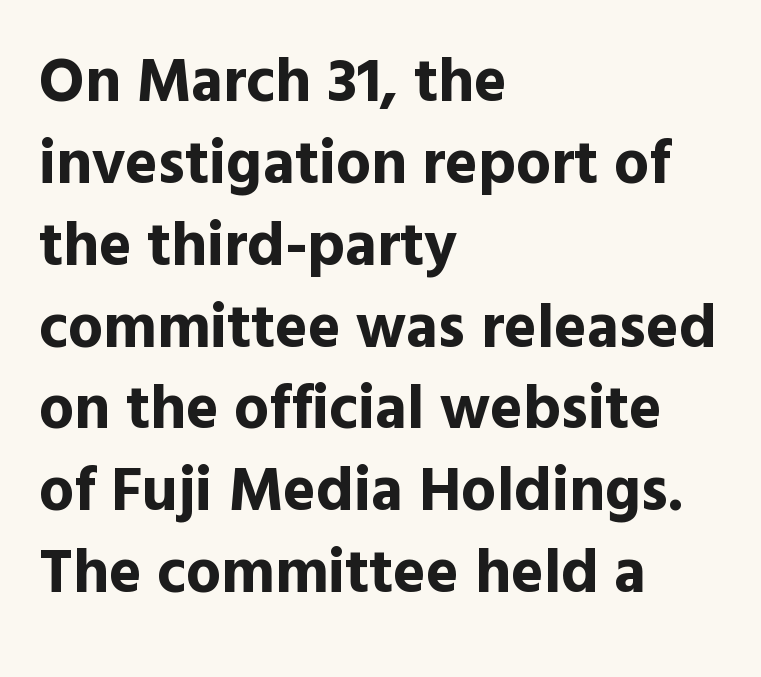
Line spacing here is normal. This is sans-serif lettering, the kind often seen on screens and signage. Descenders are the only things crossing below the line. This is roman type, the default non-slanted kind. Proportional: the letters do not fall into vertical columns. Inter-character spacing is left at the font's built-in metrics.
